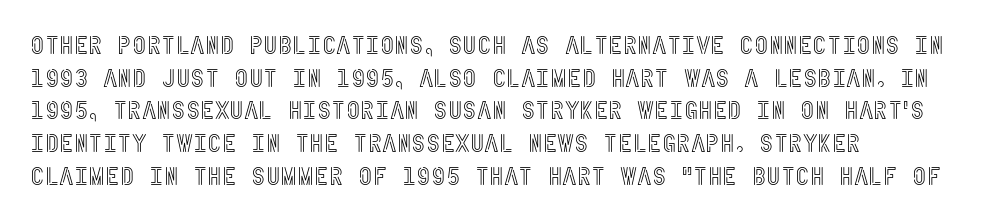
Q: Is the text italic (slanted)? A: No, it is upright.
Q: Is the text underlined? A: No.
Q: How is the paragraph aligned? A: Left-aligned.
Q: Is the spacing between letters normal or unusually wide? A: Normal.
Q: Is the spacing between lines tight, normal or loose? A: Normal.
